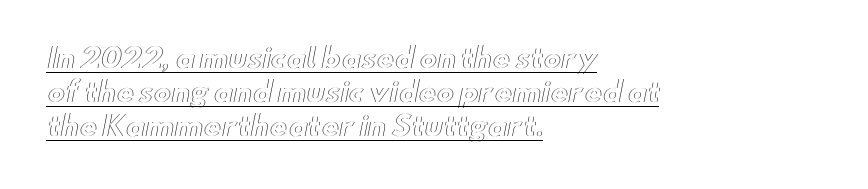
Q: Is the text italic (slanted)? A: Yes.
Q: Is the text underlined? A: Yes.
Q: How is the paragraph aligned? A: Left-aligned.
Q: Is the spacing between letters normal or unusually wide? A: Normal.
Q: Is the spacing between lines tight, normal or loose? A: Normal.
